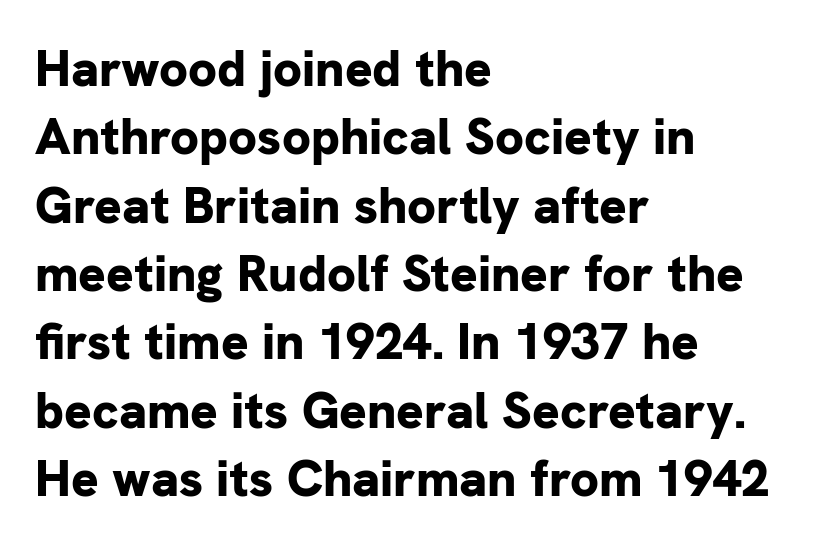
{"serif": "no", "italic": "no", "bold": "yes", "weight": "bold", "width": "normal", "stroke_contrast": "low", "x_height": "medium", "monospaced": "no", "underline": "no", "align": "left", "line_spacing": "normal", "line_spacing_ratio": 1.34, "letter_spacing": "normal", "letter_spacing_em": 0.0, "glyph_px": 51}
